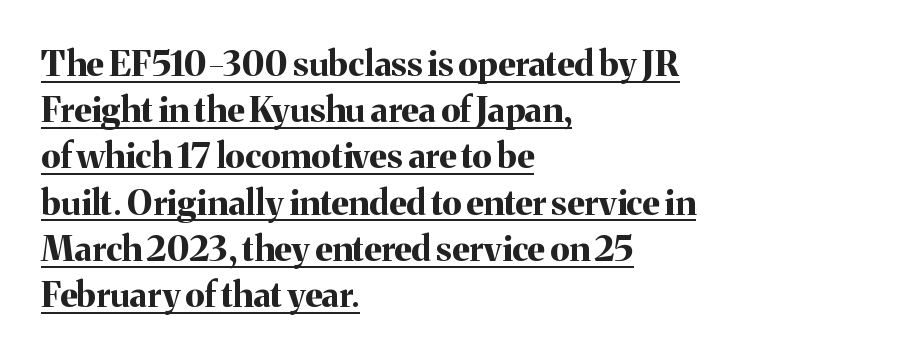
{"serif": "yes", "italic": "no", "bold": "yes", "weight": "bold", "width": "normal", "stroke_contrast": "medium", "x_height": "medium", "monospaced": "no", "underline": "yes", "align": "left", "line_spacing": "normal", "line_spacing_ratio": 1.32, "letter_spacing": "normal", "letter_spacing_em": 0.0, "glyph_px": 35}
